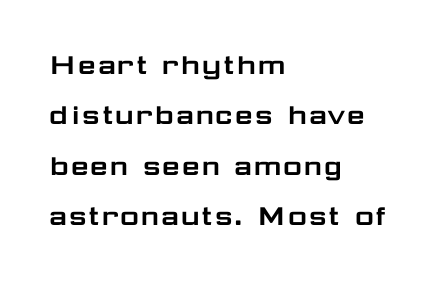
The image shows 33 px wide sans-serif type, upright; set left-aligned, normal line spacing (1.53x), normal letter spacing, not underlined; low stroke contrast and a medium x-height.
